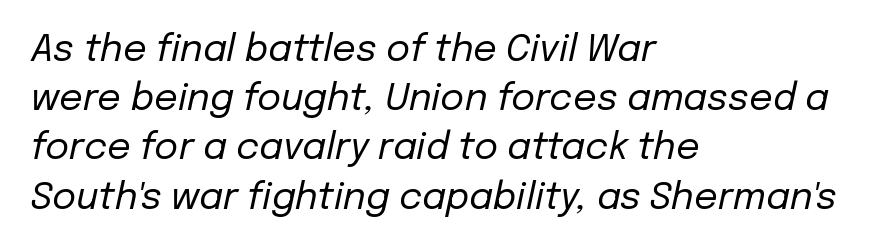
Q: Is the text bold? A: No.
Q: Is the text italic (slanted)? A: Yes, it leans right by about 12 degrees.
Q: Is the text underlined? A: No.
Q: How is the paragraph aligned? A: Left-aligned.
Q: Is the spacing between letters normal or unusually wide? A: Normal.
Q: Is the spacing between lines tight, normal or loose? A: Normal.
Q: Width (condensed, normal, or wide)? A: Normal.
Q: Stroke contrast? A: Low.
Q: x-height? A: Medium.
Q: Monospaced? A: No.
